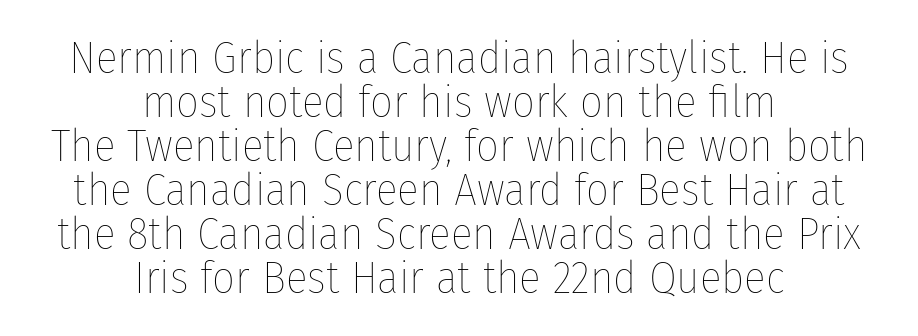
The image shows 45 px thin, condensed type, upright; set centered, tight line spacing (0.98x), normal letter spacing, not underlined; low stroke contrast and a medium x-height.
